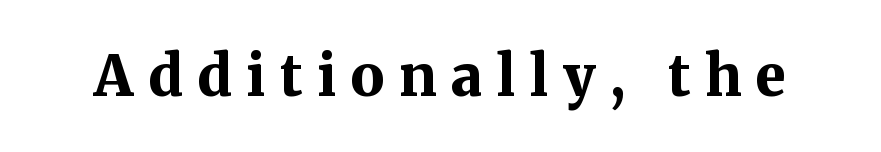
{"serif": "yes", "italic": "no", "bold": "yes", "weight": "bold", "width": "normal", "stroke_contrast": "medium", "x_height": "medium", "monospaced": "no", "underline": "no", "letter_spacing": "wide", "letter_spacing_em": 0.26, "glyph_px": 56}
